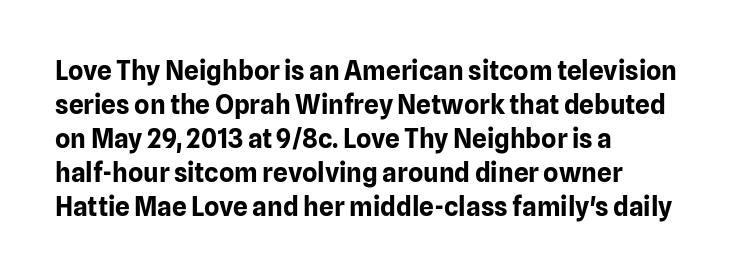
Typeset ragged right — the left edge is the straight one. Words float on clear page, feet unadorned. Vertically, the passage feels balanced, rows spaced as you'd expect. This sample uses plain, unmodified letter spacing. Summary of weight: heavy, a full bold. Characters remain perfectly vertical along every line.
